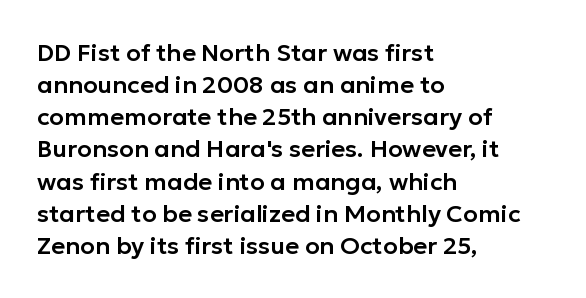
The image shows 24 px text type, upright; set left-aligned, normal line spacing (1.34x), normal letter spacing, not underlined.
